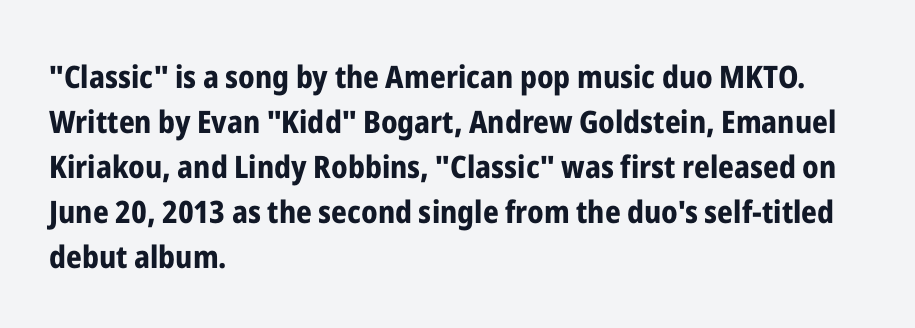
Q: Is the text bold? A: Yes.
Q: Is the text italic (slanted)? A: No, it is upright.
Q: Is the typeface a serif or a sans-serif typeface? A: Sans-serif.
Q: Is the text underlined? A: No.
Q: How is the paragraph aligned? A: Left-aligned.
Q: Is the spacing between letters normal or unusually wide? A: Normal.
Q: Is the spacing between lines tight, normal or loose? A: Normal.
Q: Width (condensed, normal, or wide)? A: Condensed.
Q: Stroke contrast? A: Low.
Q: x-height? A: Medium.
Q: Monospaced? A: No.
